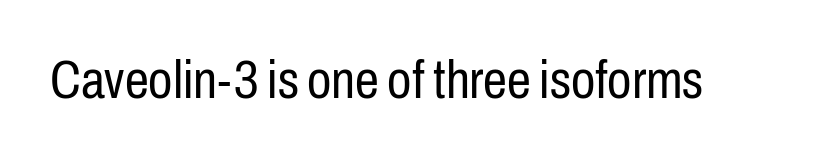
{"serif": "no", "italic": "no", "bold": "no", "weight": "regular", "width": "condensed", "stroke_contrast": "low", "x_height": "medium", "monospaced": "no", "underline": "no", "letter_spacing": "normal", "letter_spacing_em": 0.0, "glyph_px": 54}
